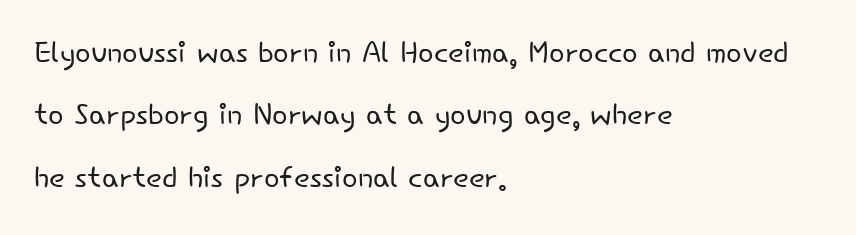
This sample has the flowing, uneven cadence of proportional lettering. This rendering features lettering with no underline. Is there much room between lines? A standard amount, neither cramped nor airy. Does extra space separate the letters? No, they use regular spacing. The lines in this sample share a left origin and differ only in where they stop.
